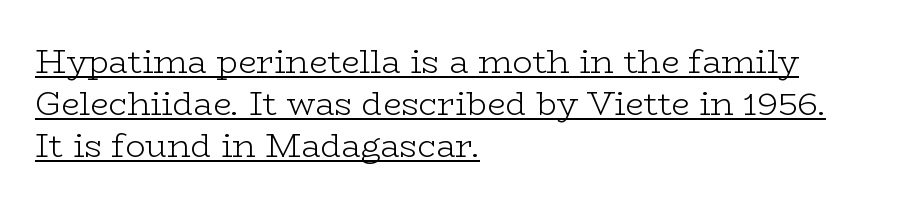
Q: Is the text bold? A: No.
Q: Is the text italic (slanted)? A: No, it is upright.
Q: Is the typeface a serif or a sans-serif typeface? A: Serif.
Q: Is the text underlined? A: Yes.
Q: How is the paragraph aligned? A: Left-aligned.
Q: Is the spacing between letters normal or unusually wide? A: Normal.
Q: Is the spacing between lines tight, normal or loose? A: Normal.
Q: Width (condensed, normal, or wide)? A: Wide.
Q: Stroke contrast? A: Low.
Q: x-height? A: Medium.
Q: Monospaced? A: No.
